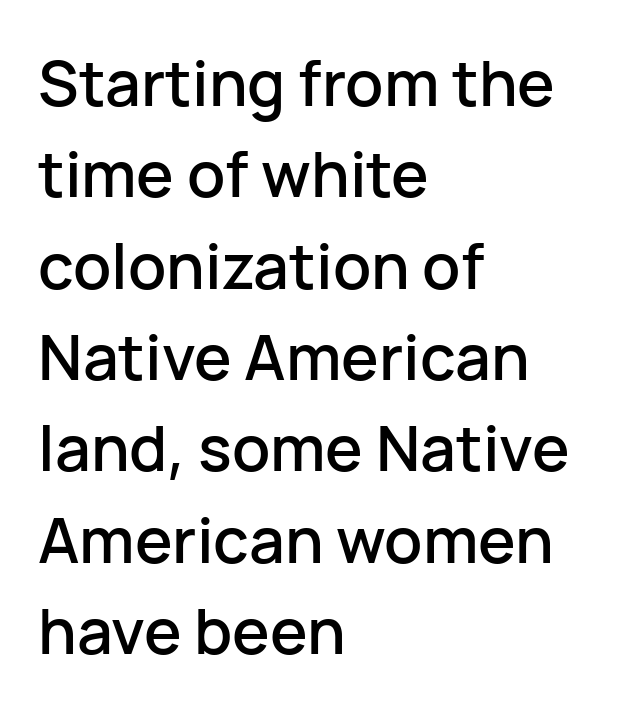
{"serif": "no", "italic": "no", "width": "normal", "stroke_contrast": "low", "x_height": "medium", "monospaced": "no", "underline": "no", "align": "left", "line_spacing": "normal", "line_spacing_ratio": 1.45, "letter_spacing": "normal", "letter_spacing_em": 0.0, "glyph_px": 63}
